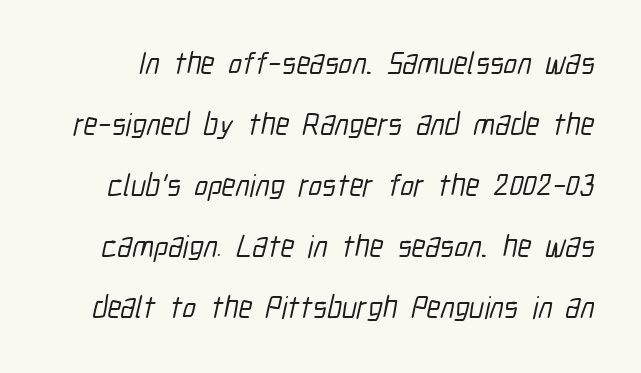
{"serif": "no", "width": "condensed", "stroke_contrast": "low", "x_height": "medium", "monospaced": "no", "underline": "no", "line_spacing": "loose", "line_spacing_ratio": 1.97, "letter_spacing": "normal", "letter_spacing_em": 0.0, "glyph_px": 31}
